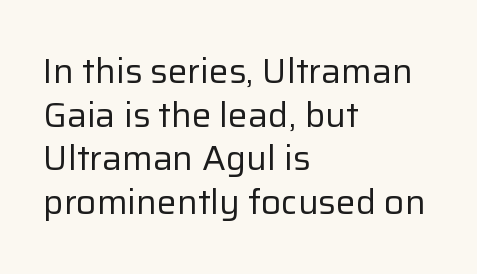
The image shows 35 px regular-weight sans-serif type, upright; set left-aligned, normal line spacing (1.25x), normal letter spacing, not underlined; low stroke contrast and a medium x-height.
